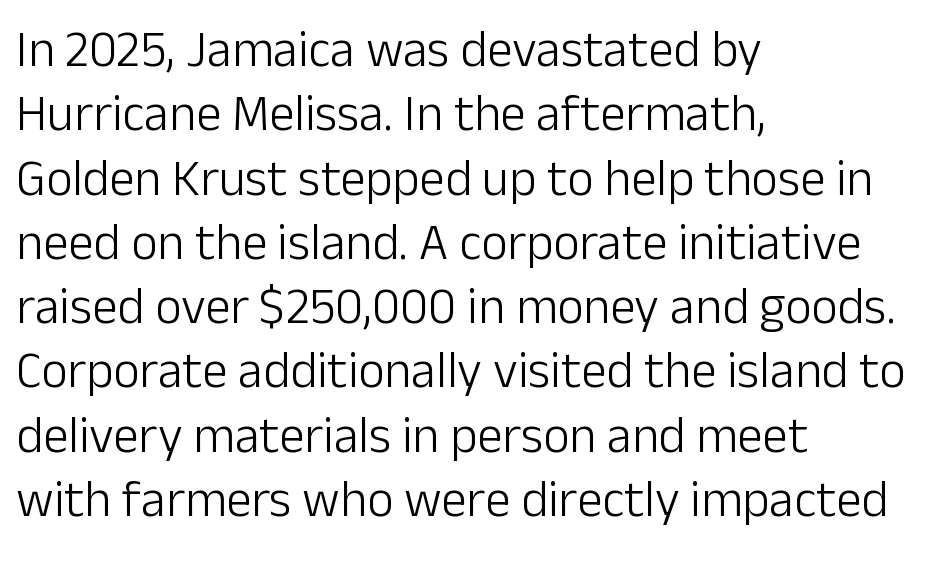
Q: Is the text bold? A: No.
Q: Is the text italic (slanted)? A: No, it is upright.
Q: Is the typeface a serif or a sans-serif typeface? A: Sans-serif.
Q: Is the text underlined? A: No.
Q: How is the paragraph aligned? A: Left-aligned.
Q: Is the spacing between letters normal or unusually wide? A: Normal.
Q: Is the spacing between lines tight, normal or loose? A: Normal.
Q: Width (condensed, normal, or wide)? A: Normal.
Q: Stroke contrast? A: Low.
Q: x-height? A: Medium.
Q: Monospaced? A: No.
